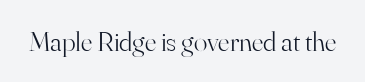
{"serif": "yes", "italic": "no", "bold": "no", "weight": "light", "width": "normal", "stroke_contrast": "high", "x_height": "small", "monospaced": "no", "underline": "no", "letter_spacing": "normal", "letter_spacing_em": 0.0, "glyph_px": 28}
